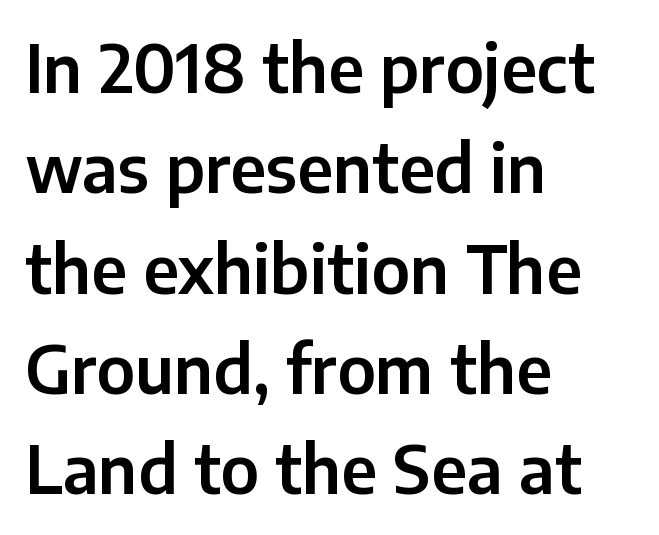
Q: Is the text italic (slanted)? A: No, it is upright.
Q: Is the typeface a serif or a sans-serif typeface? A: Sans-serif.
Q: Is the text underlined? A: No.
Q: How is the paragraph aligned? A: Left-aligned.
Q: Is the spacing between letters normal or unusually wide? A: Normal.
Q: Is the spacing between lines tight, normal or loose? A: Normal.
Q: Width (condensed, normal, or wide)? A: Normal.
Q: Stroke contrast? A: Low.
Q: x-height? A: Medium.
Q: Monospaced? A: No.
